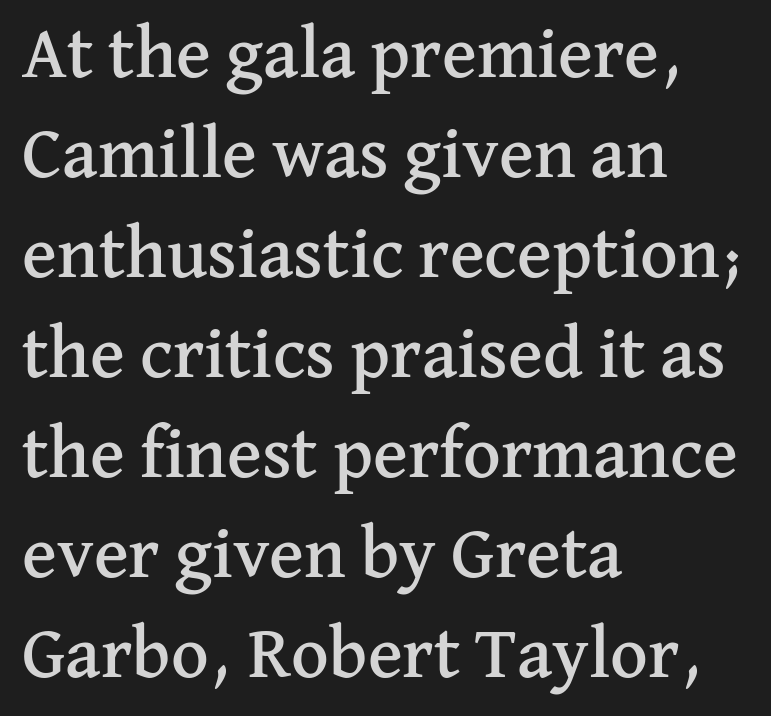
The type sits square on the baseline with zero lean. Honestly, the row spacing looks completely unremarkable. The type is set solid horizontally, with unmodified tracking. Type without underlining.
